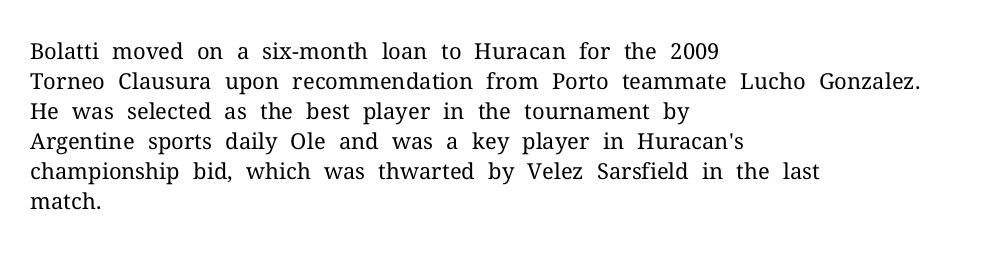
Reading down the column, the eye jumps a familiar distance to each next line. Left-aligned paragraph, ragged on the right. Check under the words: just untouched page. Nope, not italic — everything's standing straight.
